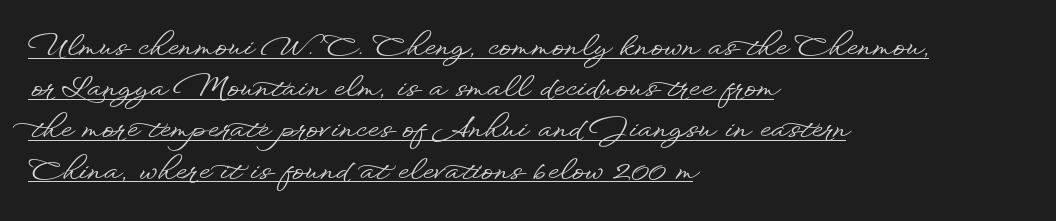
Q: Is the text italic (slanted)? A: Yes.
Q: Is the typeface a serif or a sans-serif typeface? A: Sans-serif.
Q: Is the text underlined? A: Yes.
Q: How is the paragraph aligned? A: Left-aligned.
Q: Is the spacing between letters normal or unusually wide? A: Normal.
Q: Is the spacing between lines tight, normal or loose? A: Normal.
Q: Width (condensed, normal, or wide)? A: Wide.
Q: Stroke contrast? A: Low.
Q: x-height? A: Small.
Q: Monospaced? A: No.
